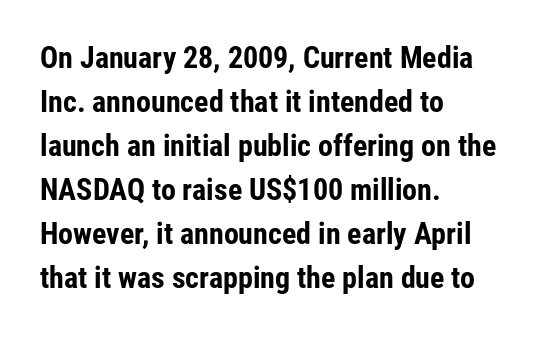
Q: Is the text bold? A: Yes.
Q: Is the text italic (slanted)? A: No, it is upright.
Q: Is the typeface a serif or a sans-serif typeface? A: Sans-serif.
Q: Is the text underlined? A: No.
Q: How is the paragraph aligned? A: Left-aligned.
Q: Is the spacing between letters normal or unusually wide? A: Normal.
Q: Is the spacing between lines tight, normal or loose? A: Normal.
Q: Width (condensed, normal, or wide)? A: Condensed.
Q: Stroke contrast? A: Low.
Q: x-height? A: Medium.
Q: Monospaced? A: No.
